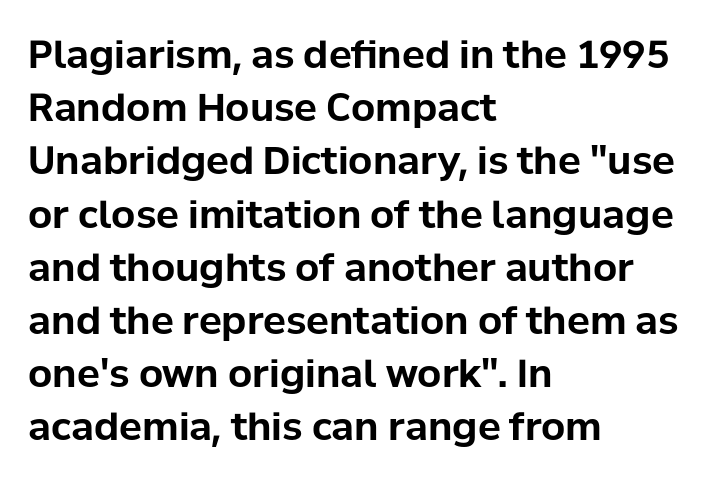
{"serif": "no", "italic": "no", "bold": "yes", "weight": "bold", "width": "normal", "stroke_contrast": "low", "x_height": "medium", "monospaced": "no", "underline": "no", "align": "left", "line_spacing": "normal", "line_spacing_ratio": 1.4, "letter_spacing": "normal", "letter_spacing_em": 0.0, "glyph_px": 38}
